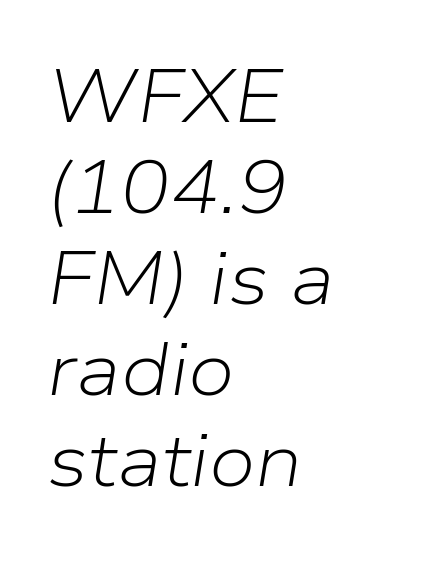
Q: Is the text bold? A: No.
Q: Is the text italic (slanted)? A: Yes, it leans right by about 9 degrees.
Q: Is the text underlined? A: No.
Q: How is the paragraph aligned? A: Left-aligned.
Q: Is the spacing between letters normal or unusually wide? A: Normal.
Q: Width (condensed, normal, or wide)? A: Normal.
Q: Stroke contrast? A: Low.
Q: x-height? A: Medium.
Q: Monospaced? A: No.
